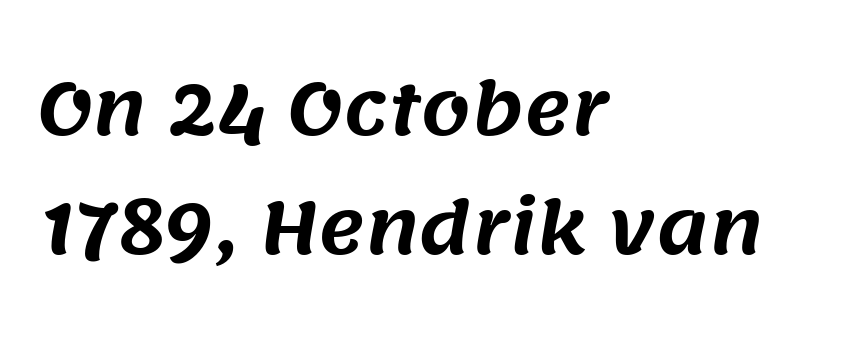
Note the varied advance widths — an 'i' is clearly narrower than an 'm'. Standard letterfit; no display-style spreading of the glyphs. Each line starts at the same left margin while the right side varies. Lines of text with bare space underneath. These lines are composed in type without serifs.
